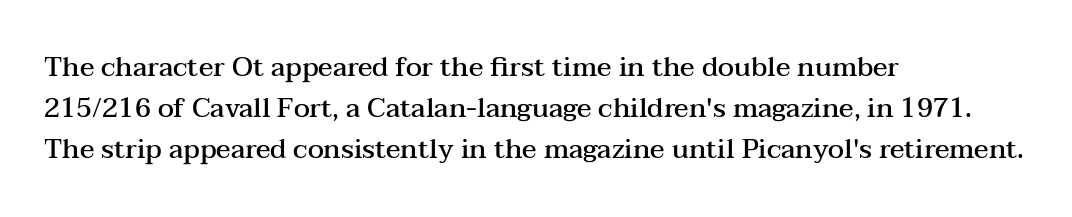
Compared with a centered layout, this one pins lines to the left instead. Compared with typical paragraphs, the rows here are spaced about the same. You can tell it's not italic because the verticals are truly vertical. Bare-footed words on every line. A fair bit of extra ink — the face is semibold, not bold.
